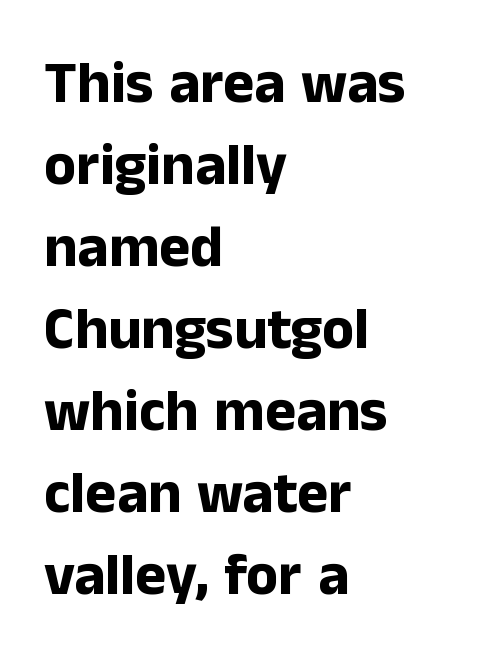
The letters stand straight up with perfectly vertical stems. Does extra space separate the letters? No, they use regular spacing. Plenty of ink on the page — the face is bold. Typographically, this falls in the sans-serif category.
